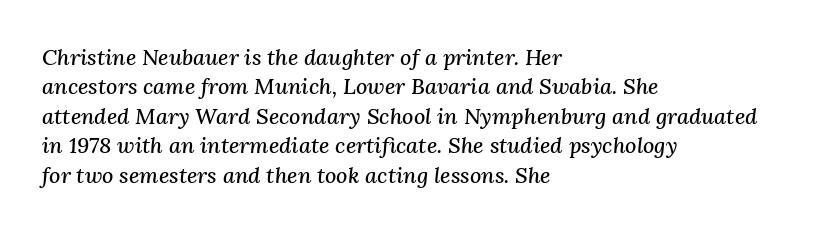
How would I describe the line gaps? Plain and ordinary. The whole block is typeset with a tilt. Each line starts at the same left margin while the right side varies. Tracking value appears to be zero — textbook default spacing.
